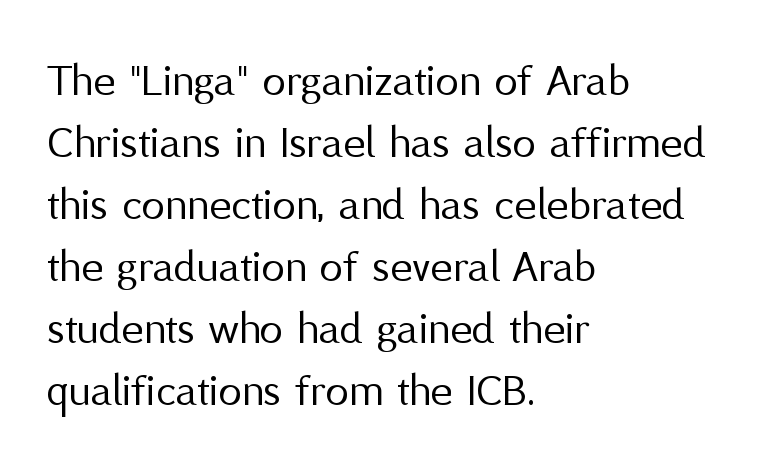
The image shows 47 px regular-weight sans-serif type, upright; set left-aligned, normal line spacing (1.32x), normal letter spacing, not underlined; medium stroke contrast and a medium x-height.
